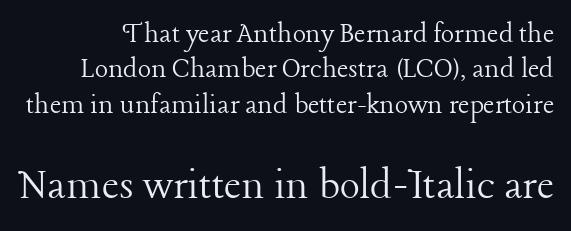
Q: Is the text bold? A: No.
Q: Is the text italic (slanted)? A: No, it is upright.
Q: Is the typeface a serif or a sans-serif typeface? A: Serif.
Q: Is the text underlined? A: No.
Q: Is the spacing between letters normal or unusually wide? A: Normal.
Q: Is the spacing between lines tight, normal or loose? A: Tight.
Q: Which block of text is set in a larger size, the first (top) or the second (bottom)? A: The second (bottom) one.
Q: Width (condensed, normal, or wide)? A: Normal.
Q: Stroke contrast? A: Low.
Q: x-height? A: Medium.
Q: Monospaced? A: No.
